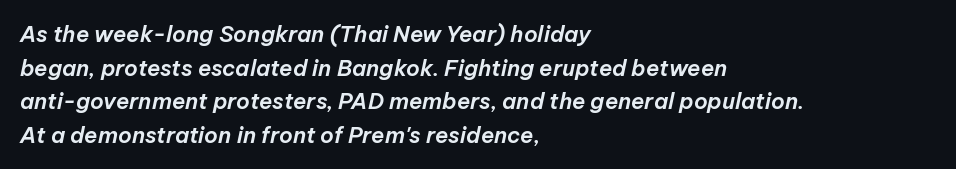
The image shows 22 px text type, italic (leaning right); set left-aligned, normal line spacing (1.53x), normal letter spacing, not underlined.
